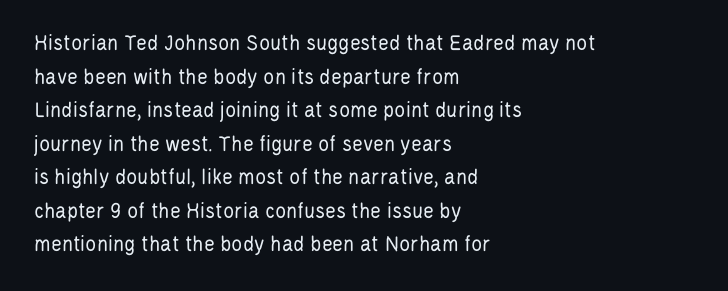
Q: Is the text bold? A: No.
Q: Is the text italic (slanted)? A: No, it is upright.
Q: Is the text underlined? A: No.
Q: How is the paragraph aligned? A: Left-aligned.
Q: Is the spacing between letters normal or unusually wide? A: Normal.
Q: Is the spacing between lines tight, normal or loose? A: Normal.
